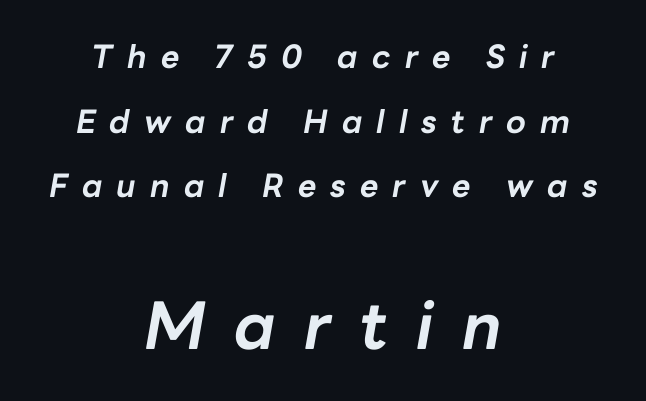
The image shows 65 px bold type, italic (leaning right); set centered, loose line spacing (2.02x), unusually wide letter spacing (+0.44 em), not underlined; the second (bottom) block is 2.03x larger; low stroke contrast and a medium x-height.
